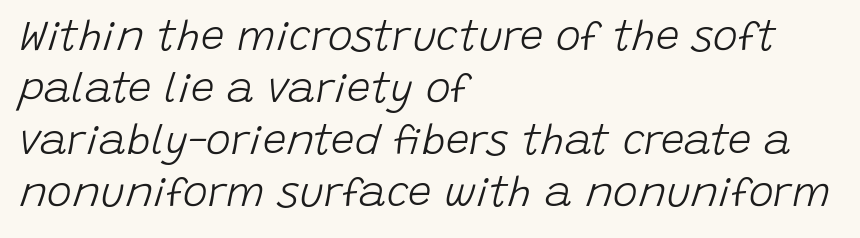
The image shows 42 px light type, italic (leaning right); set left-aligned, line spacing 1.24x, normal letter spacing, not underlined; low stroke contrast and a large x-height.
